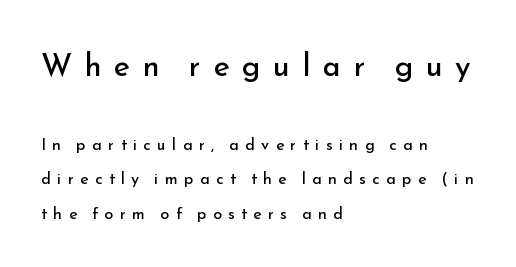
Check where the strokes stop: nothing finishes them off — pure sans. A typesetter would call this proportional, since set widths differ per character. Each row of text sits above clean, open space. Stems and bowls with no extra thickness — not bold.
